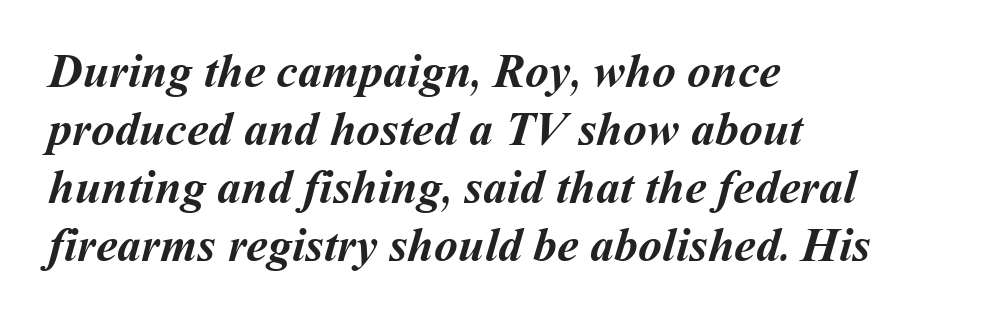
Underlining? Definitely not there. Caption: multi-line text, flush left, ragged right. Strokes here are thick enough to call this a true bold. Think of a printed novel: that variable character pitch is what you see here.
